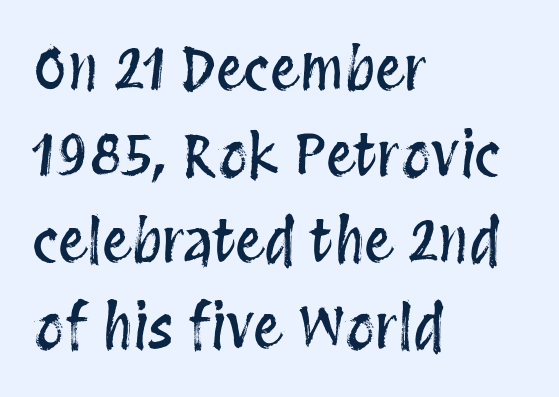
The image shows 59 px condensed type, upright; set left-aligned, normal line spacing (1.46x), normal letter spacing, not underlined; medium stroke contrast and a large x-height.
